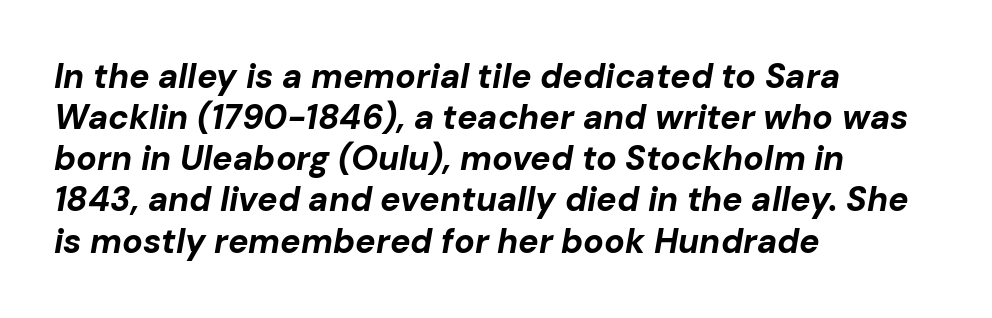
The image shows 34 px bold type, italic (leaning right); set left-aligned, line spacing 1.21x, normal letter spacing, not underlined; low stroke contrast and a medium x-height.
